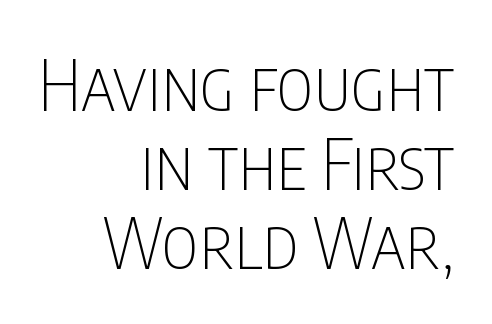
Notice how the stems are strictly vertical — no italics here. If you measured baseline to baseline, you'd find a short distance. Every row of glyphs terminates at an identical x-position on the right. The space beneath each line is pristine and unruled. No chunkiness to these letters — they're not bold.
